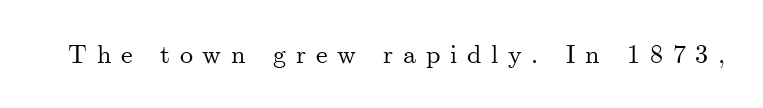
{"italic": "no", "underline": "no", "letter_spacing": "wide", "letter_spacing_em": 0.37, "glyph_px": 26}
